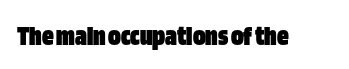
As a designer I'd log this as weight 700, bold. Beneath every word, the page is bare. Each word holds together tightly as a unit, with standard inter-letter gaps. A typesetter would call this proportional, since set widths differ per character. A typesetter would label this face a sans. Tall strokes in this sample are plumb rather than angled.
